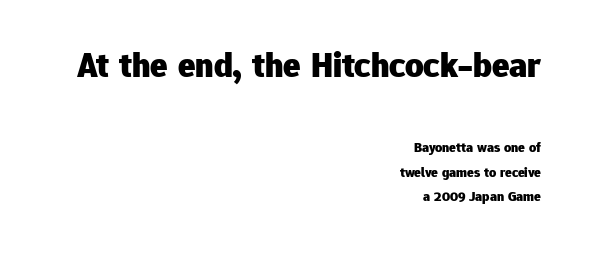
The image shows 36 px heavy sans-serif type, upright; set right-aligned, line spacing 1.74x, normal letter spacing, not underlined; the first (top) block is 2.57x larger; low stroke contrast and a medium x-height.
